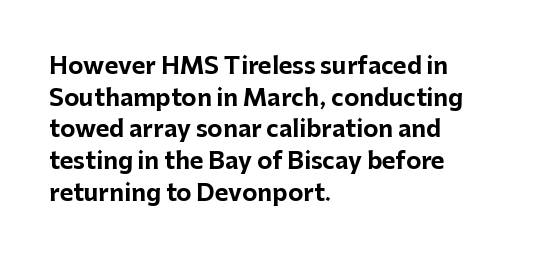
{"italic": "no", "bold": "yes", "underline": "no", "align": "left", "line_spacing": "normal", "line_spacing_ratio": 1.38, "letter_spacing": "normal", "letter_spacing_em": 0.0, "glyph_px": 23}
